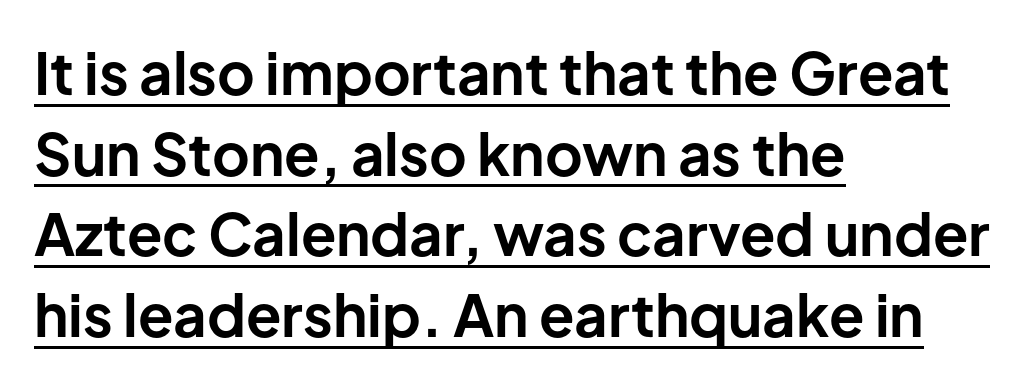
Whoever set this chose a conventional vertical rhythm. Underlining? Definitely there. This rendering leaves character spacing at its baseline value. Quick note: not italic, upright.
